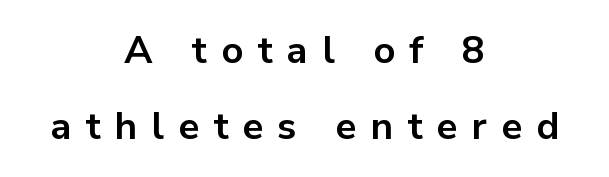
{"serif": "no", "italic": "no", "bold": "yes", "weight": "bold", "width": "normal", "stroke_contrast": "low", "x_height": "medium", "monospaced": "no", "underline": "no", "align": "center", "line_spacing": "loose", "line_spacing_ratio": 2.0, "letter_spacing": "wide", "letter_spacing_em": 0.37, "glyph_px": 38}
